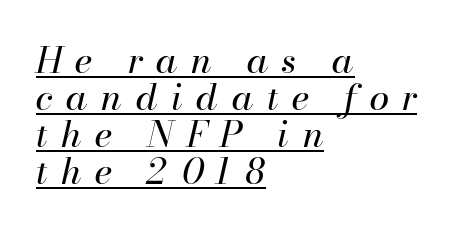
The image shows 36 px regular-weight type, italic (leaning right); set left-aligned, tight line spacing (1.03x), unusually wide letter spacing (+0.37 em), underlined; high stroke contrast and a small x-height.
